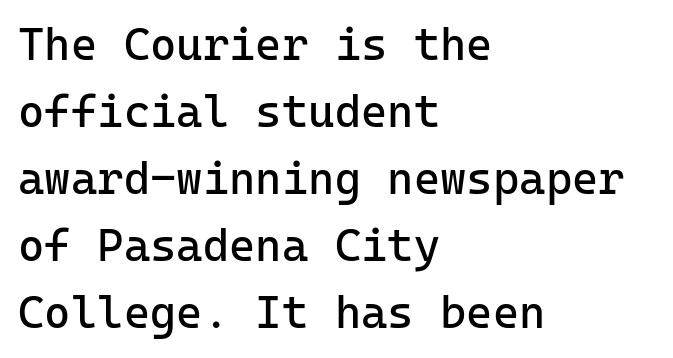
The image shows 45 px regular-weight sans-serif type, upright, monospaced; set left-aligned, normal line spacing (1.49x), normal letter spacing, not underlined; low stroke contrast and a medium x-height.
